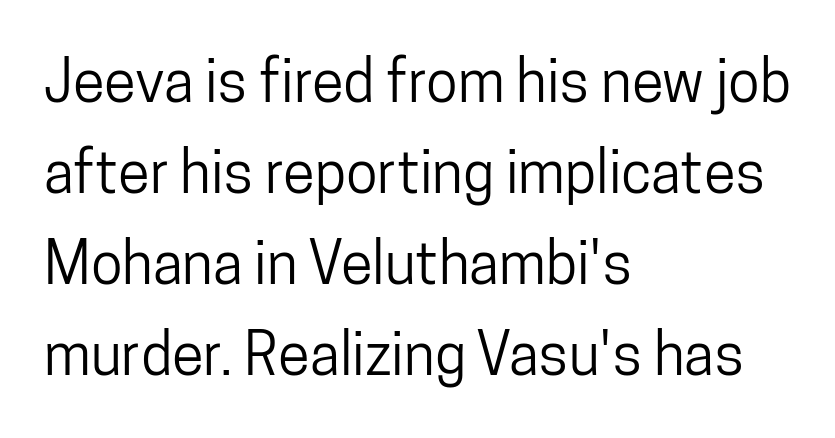
The image shows 58 px condensed sans-serif type, upright; set left-aligned, normal line spacing (1.57x), normal letter spacing, not underlined; low stroke contrast and a medium x-height.
